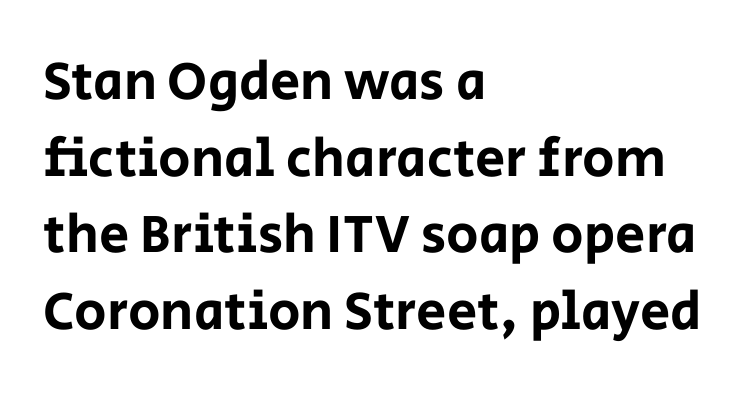
Has an underline been added? It has not. The passage shown has conventional tracking throughout. Do the characters align in a grid? No, the font is proportional. This sample uses a sans-serif face. The setting favours the left margin, as ordinary paragraphs usually do. These lines were composed using upright roman letters.
